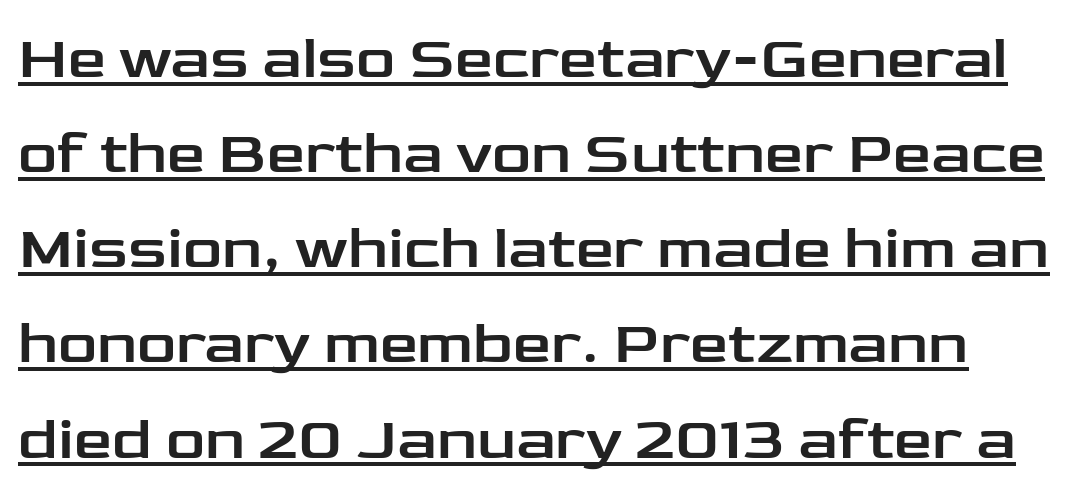
{"serif": "no", "italic": "no", "width": "wide", "stroke_contrast": "low", "x_height": "medium", "monospaced": "no", "underline": "yes", "line_spacing": "normal", "line_spacing_ratio": 1.56, "letter_spacing": "normal", "letter_spacing_em": 0.0, "glyph_px": 61}
